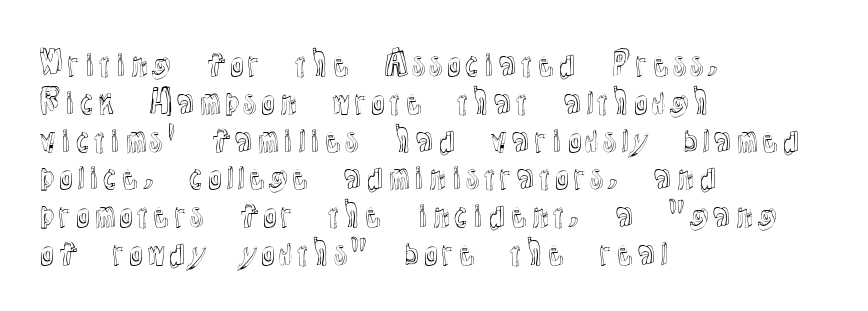
The image shows 31 px text type, upright; set left-aligned, line spacing 1.22x, normal letter spacing, not underlined; a medium x-height.
